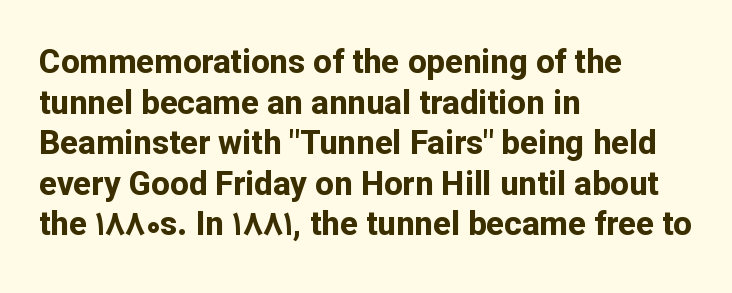
Q: Is the text bold? A: Yes.
Q: Is the text italic (slanted)? A: No, it is upright.
Q: Is the typeface a serif or a sans-serif typeface? A: Sans-serif.
Q: Is the text underlined? A: No.
Q: How is the paragraph aligned? A: Left-aligned.
Q: Is the spacing between letters normal or unusually wide? A: Normal.
Q: Width (condensed, normal, or wide)? A: Normal.
Q: Stroke contrast? A: Low.
Q: x-height? A: Medium.
Q: Monospaced? A: No.
